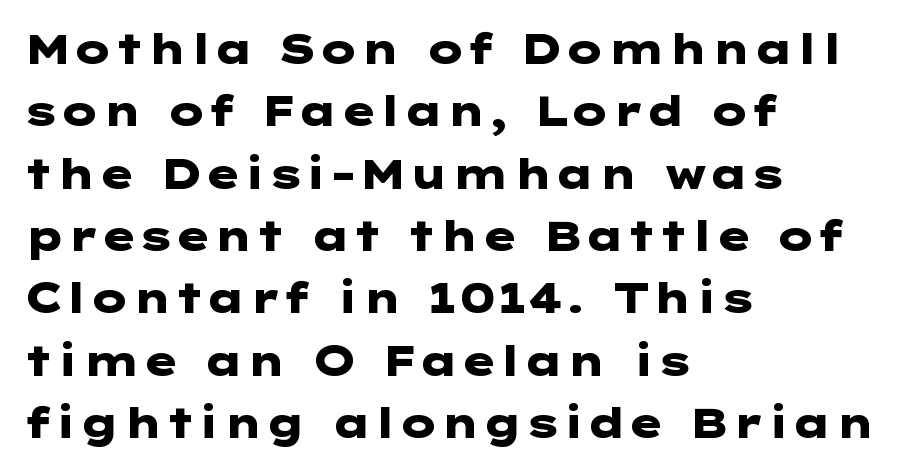
{"serif": "no", "italic": "no", "bold": "yes", "weight": "heavy", "width": "wide", "stroke_contrast": "low", "x_height": "medium", "underline": "no", "align": "left", "line_spacing": "normal", "line_spacing_ratio": 1.52, "letter_spacing": "normal", "letter_spacing_em": 0.0, "glyph_px": 41}
